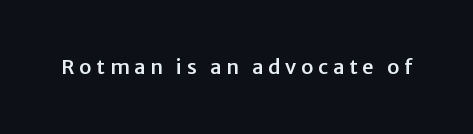
Q: Is the text italic (slanted)? A: No, it is upright.
Q: Is the text underlined? A: No.
Q: Is the spacing between letters normal or unusually wide? A: Unusually wide.
